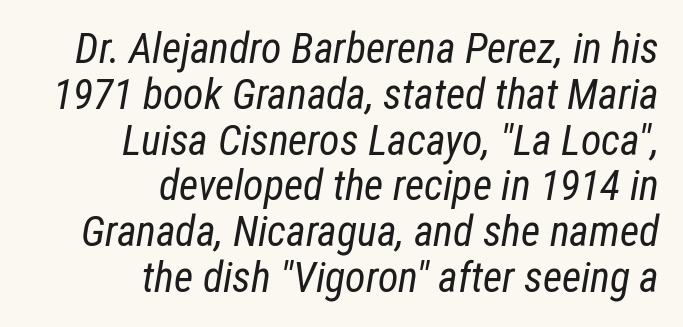
Characters are canted at an angle relative to the baseline's perpendicular. The typesetter chose a ragged-left arrangement here. Honestly, the letter spacing is just normal — you wouldn't notice it. The strip under each line holds only bare page. You could not count columns in this text — the font is proportionally spaced.
